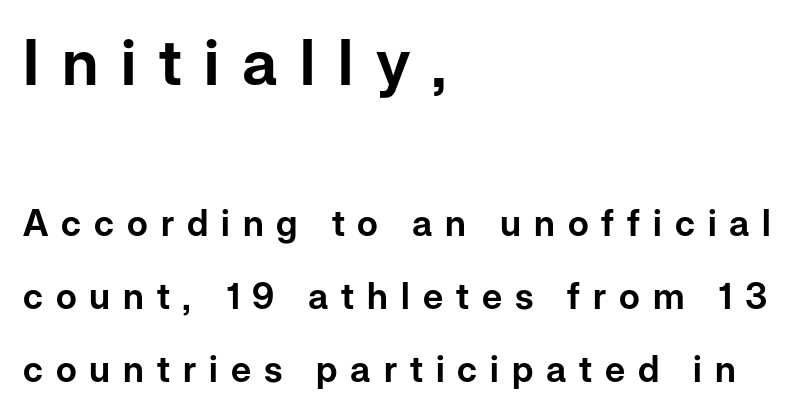
Letters rest on an invisible, unmarked baseline. The font's upright variant was chosen for this text. The rendering shows plain stroke endings on the letterforms — a sans-serif design. Students, note that the glyphs here are deliberately spaced far apart. Loosely led — the rows are spread out.
